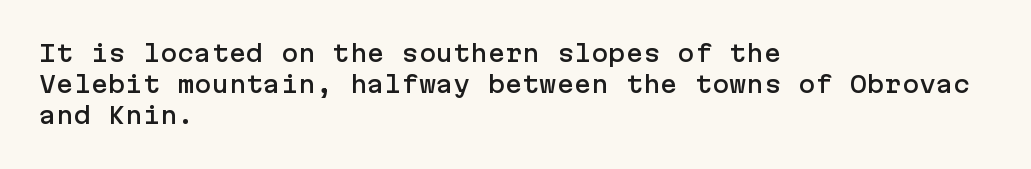
The designer left line spacing at the default. Glance below the letters and you will spot only blank space. The letters sit at their default tracking, neither squeezed nor spread. If you drew a line through each stem, it would be perfectly vertical. The compositor pushed each line to the left boundary.
